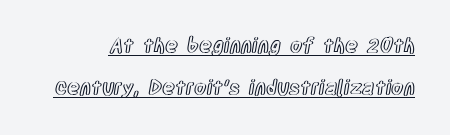
Q: Is the text italic (slanted)? A: Yes.
Q: Is the text underlined? A: Yes.
Q: Is the spacing between letters normal or unusually wide? A: Normal.
Q: Is the spacing between lines tight, normal or loose? A: Loose.
